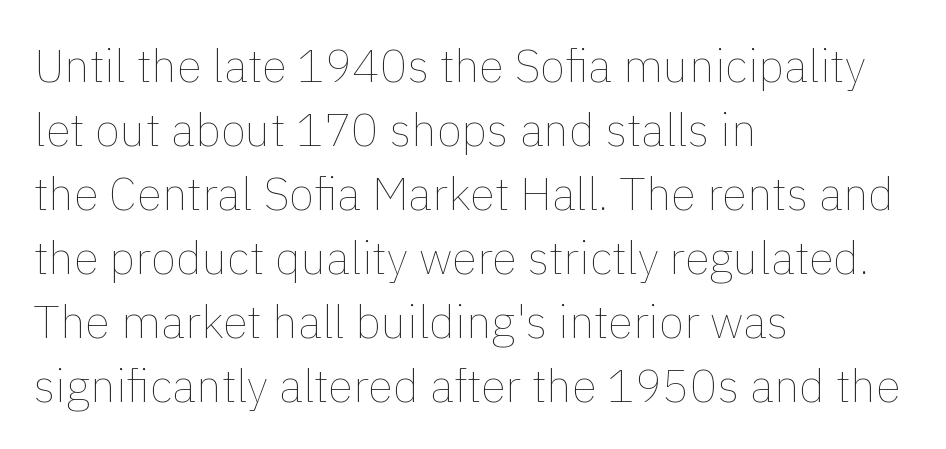
The image shows 46 px thin type, upright; set left-aligned, normal line spacing (1.39x), normal letter spacing, not underlined; a medium x-height.
